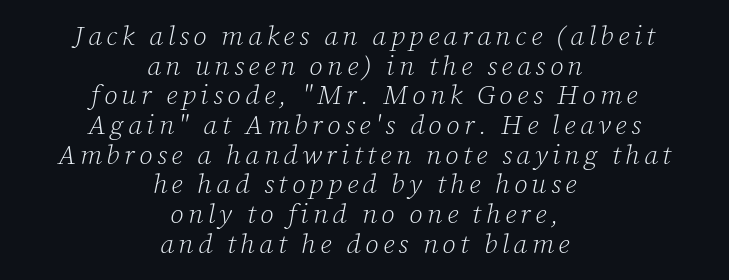
{"italic": "yes", "lean": "right", "slant_degrees": 12, "bold": "no", "underline": "no", "align": "center", "line_spacing": "tight", "line_spacing_ratio": 1.1, "glyph_px": 27}
